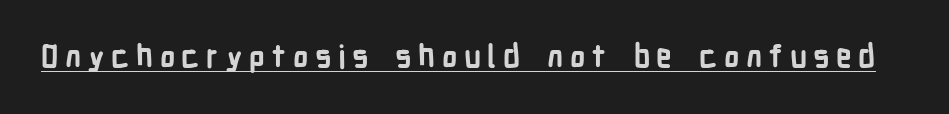
The image shows 31 px bold, condensed sans-serif type, upright; set unusually wide letter spacing (+0.21 em), underlined; low stroke contrast and a medium x-height.
